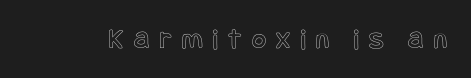
{"italic": "no", "width": "condensed", "x_height": "large", "underline": "no", "letter_spacing": "wide", "letter_spacing_em": 0.35, "glyph_px": 30}
